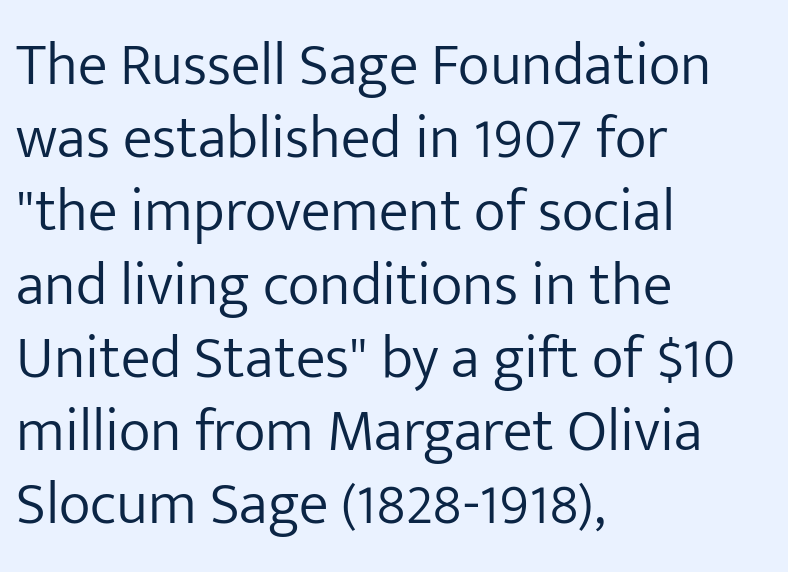
The image shows 60 px light sans-serif type, upright; set left-aligned, line spacing 1.22x, normal letter spacing, not underlined; low stroke contrast and a medium x-height.
